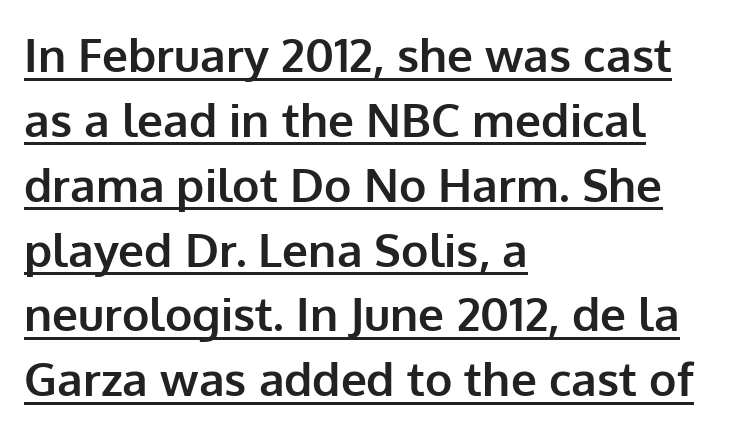
The image shows 46 px bold sans-serif type, upright; set left-aligned, normal line spacing (1.41x), normal letter spacing, underlined; low stroke contrast and a medium x-height.
